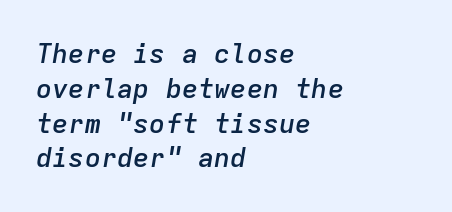
The image shows 27 px text type, italic (leaning right); set left-aligned, normal line spacing (1.29x), normal letter spacing, not underlined.
